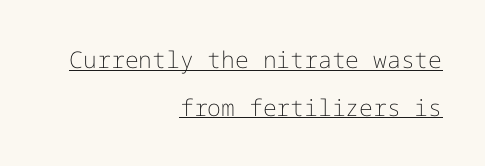
The image shows 23 px text type, upright; set right-aligned, loose line spacing (2.07x), normal letter spacing, underlined.
